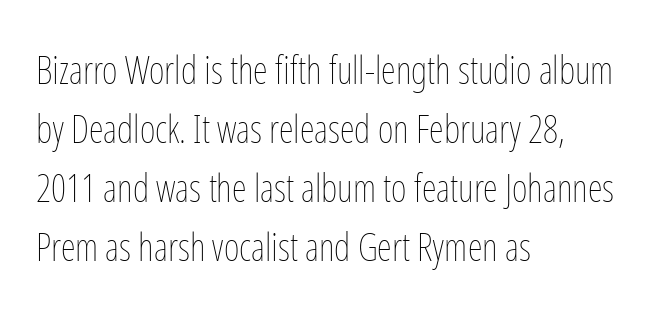
Vertical strokes here are truly vertical. The rendering uses natural spacing where letterforms have individual widths. Short note: letters normally spaced. Where is the straight margin? On the left. The gap between lines stays unmarked. Regular leading.
